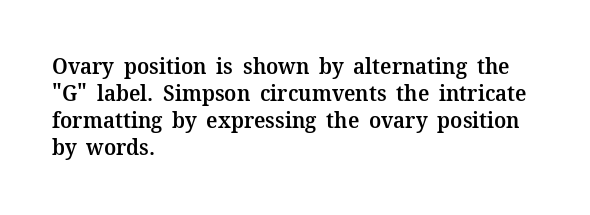
{"italic": "no", "bold": "semi", "underline": "no", "align": "left", "line_spacing_ratio": 1.23, "letter_spacing": "normal", "letter_spacing_em": 0.0, "glyph_px": 22}
